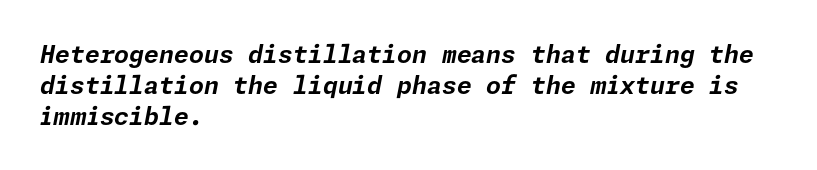
The passage shown leans; its letterforms are oblique. This block has exactly the height ordinary leading produces. The passage is arranged the way most books set body copy — flush left. No extra tracking has been applied to these lines.
